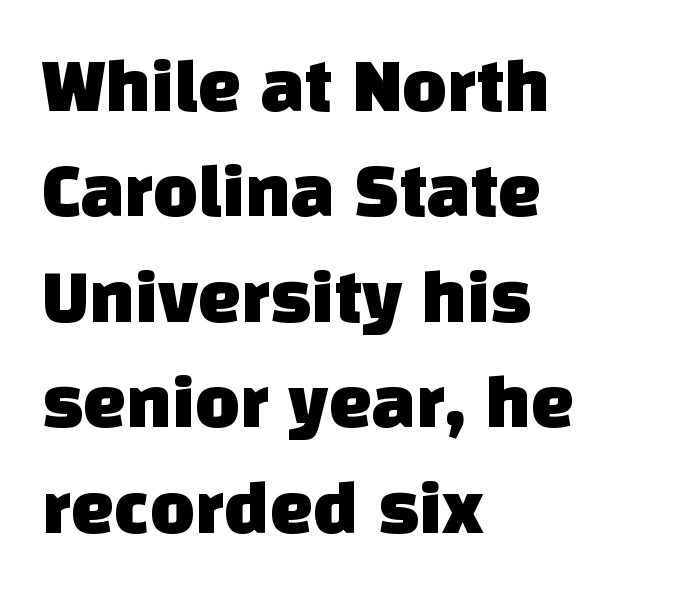
This rendering employs a face without finishing strokes, i.e., a sans-serif. Left-aligned paragraph, ragged on the right. The face used here is proportionally spaced, like ordinary book or web type. Evenly set lines give the paragraph a standard silhouette. Words appear dense and cohesive because spacing is normal.
